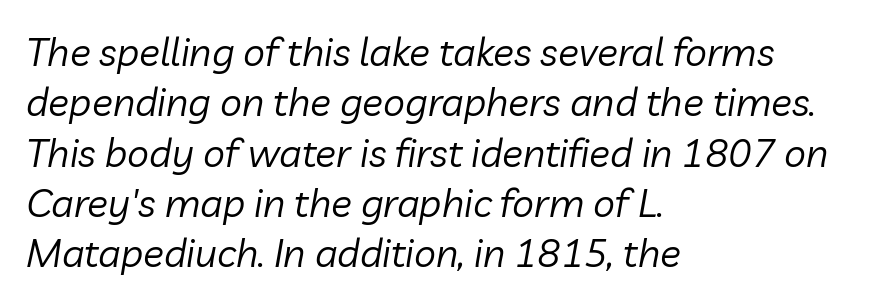
The image shows 39 px regular-weight type, italic (leaning right); set left-aligned, normal line spacing (1.29x), normal letter spacing, not underlined; low stroke contrast and a medium x-height.
